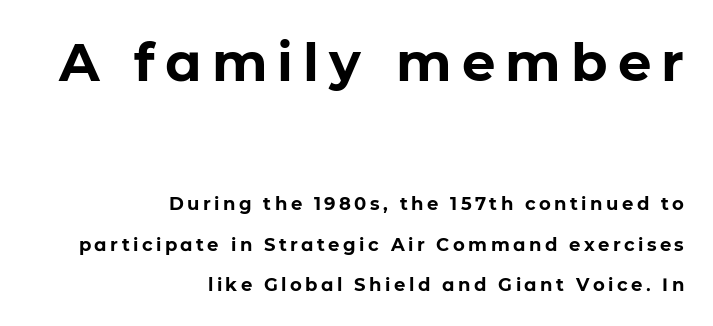
The image shows 53 px bold sans-serif type, upright; set right-aligned, loose line spacing (2.27x), not underlined; the first (top) block is 2.94x larger; low stroke contrast and a medium x-height.
